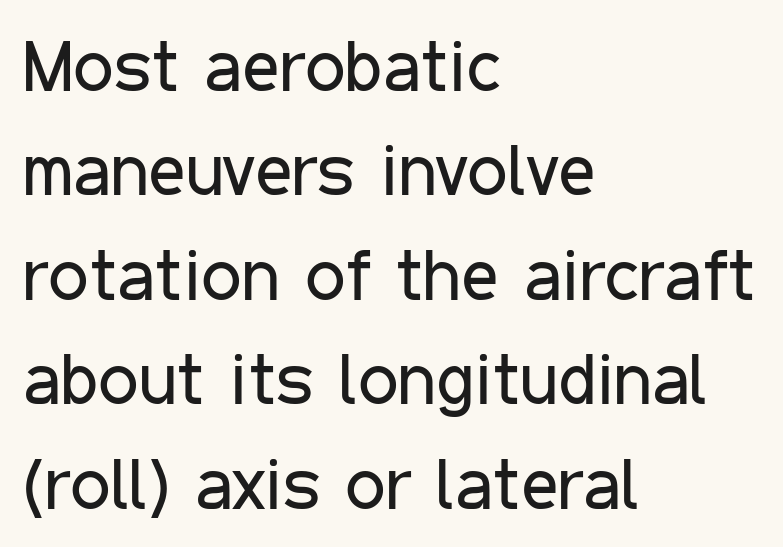
The image shows 72 px regular-weight, condensed sans-serif type, upright; set left-aligned, normal line spacing (1.45x), normal letter spacing, not underlined; low stroke contrast and a medium x-height.
